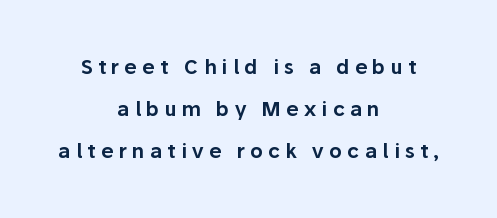
The image shows 20 px text type, upright; set centered, loose line spacing (2.11x), unusually wide letter spacing (+0.26 em), not underlined.
